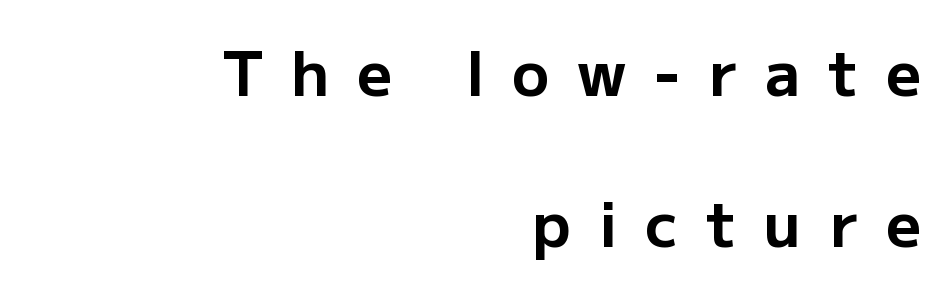
The image shows 62 px bold sans-serif type, upright; set right-aligned, loose line spacing (2.43x), unusually wide letter spacing (+0.45 em), not underlined; low stroke contrast and a medium x-height.
